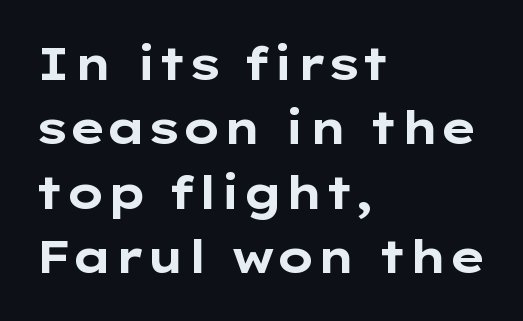
The image shows 45 px bold, wide sans-serif type, upright; set left-aligned, normal line spacing (1.43x), normal letter spacing, not underlined; low stroke contrast and a medium x-height.
